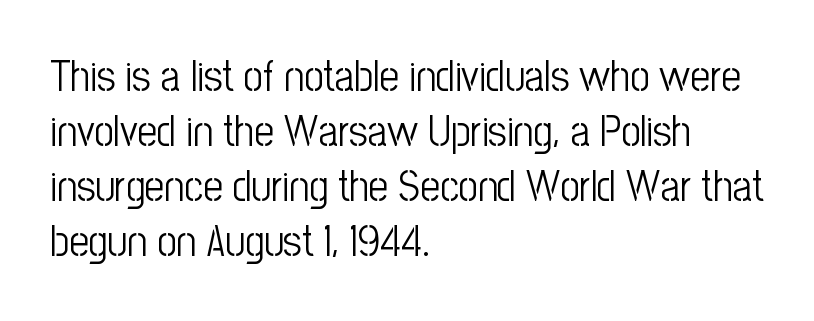
{"serif": "no", "italic": "no", "bold": "no", "weight": "light", "width": "condensed", "stroke_contrast": "low", "x_height": "medium", "monospaced": "no", "underline": "no", "align": "left", "line_spacing": "normal", "line_spacing_ratio": 1.28, "letter_spacing": "normal", "letter_spacing_em": 0.0, "glyph_px": 43}
